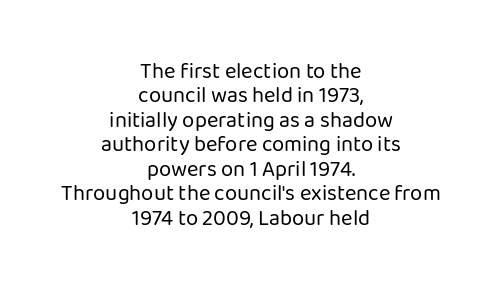
Where is the straight margin? There isn't one; the lines are centered. No extra ink here — the face is not bold. Tall strokes in this sample are plumb rather than angled. Whoever set this chose condensed vertical rhythm over breathing room. Standard letterfit; no display-style spreading of the glyphs.
